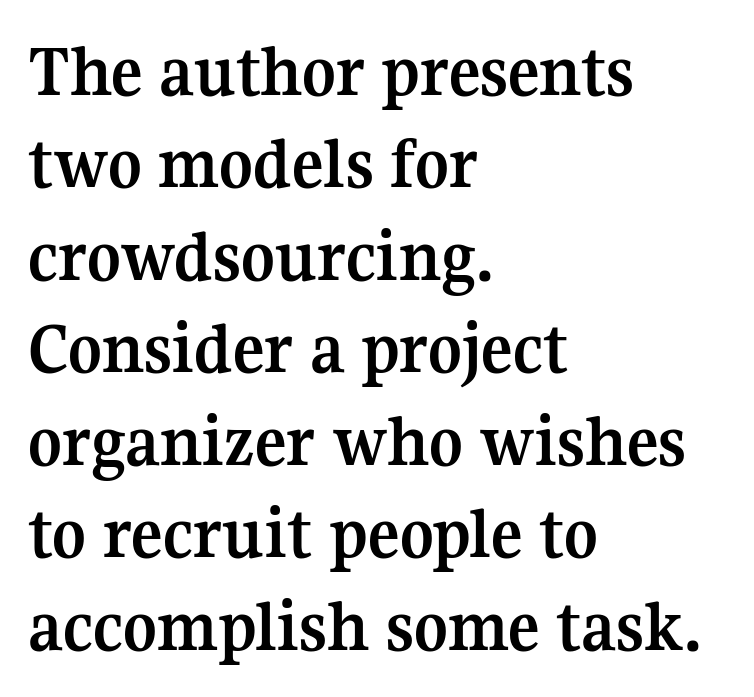
The image shows 74 px semibold serif type, upright; set left-aligned, normal line spacing (1.25x), normal letter spacing, not underlined; medium stroke contrast and a medium x-height.
